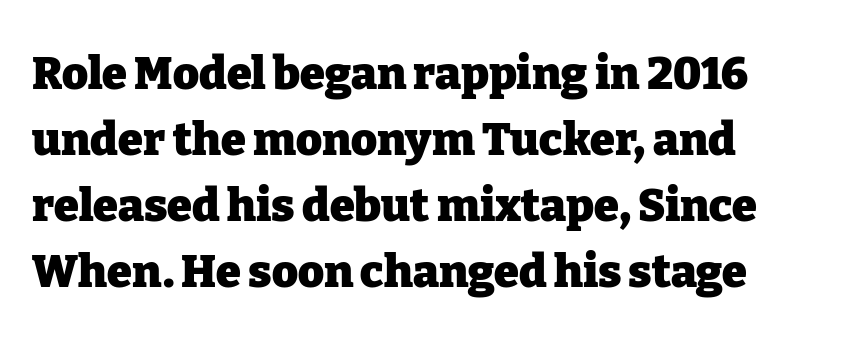
Tall strokes in this sample are plumb rather than angled. In CSS terms this would be text-align: left. If you measured baseline to baseline, you'd find a middling distance. The rendering uses natural spacing where letterforms have individual widths.
